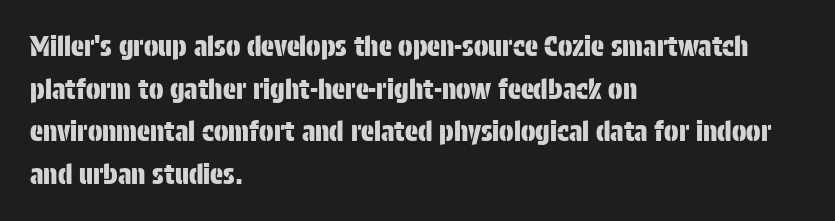
{"italic": "no", "underline": "no", "align": "left", "line_spacing": "normal", "line_spacing_ratio": 1.58, "letter_spacing": "normal", "letter_spacing_em": 0.0, "glyph_px": 27}
